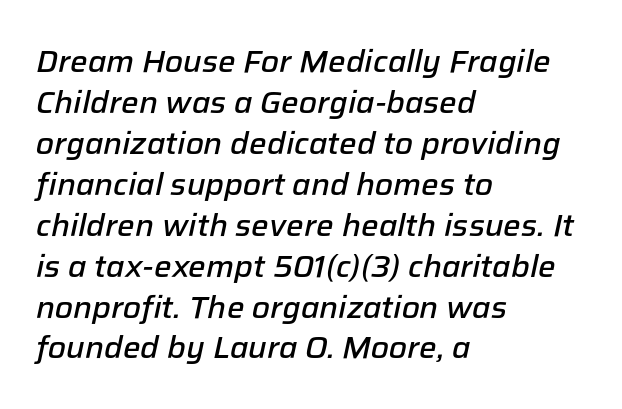
Q: Is the text bold? A: Semi-bold.
Q: Is the text italic (slanted)? A: Yes, it leans right by about 12 degrees.
Q: Is the text underlined? A: No.
Q: How is the paragraph aligned? A: Left-aligned.
Q: Is the spacing between letters normal or unusually wide? A: Normal.
Q: Is the spacing between lines tight, normal or loose? A: Normal.
Q: Width (condensed, normal, or wide)? A: Normal.
Q: Stroke contrast? A: Low.
Q: x-height? A: Medium.
Q: Monospaced? A: No.
